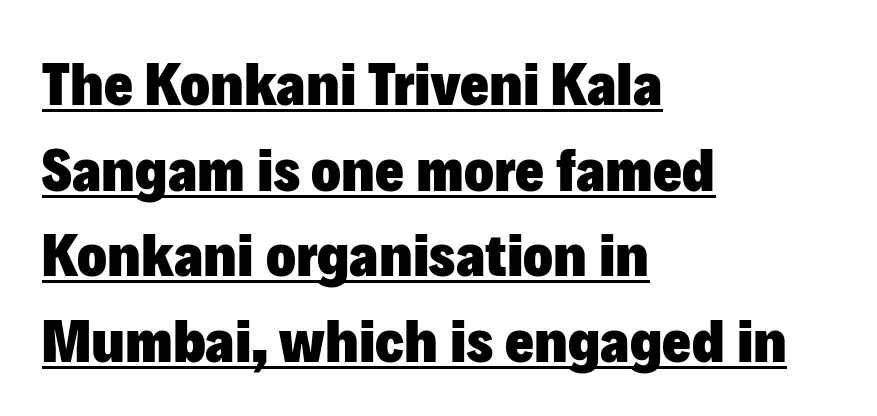
The gaps between neighbouring characters are ordinary and unremarkable. Quick note: not italic, upright. All the whitespace from short lines collects on the right. The glyphs have the mass of a bold cut.
